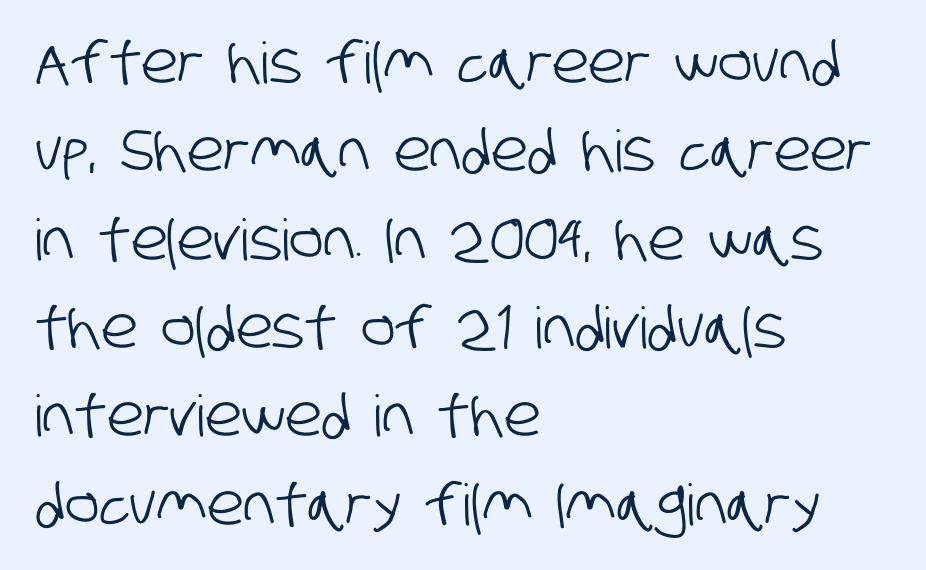
One glance says typical: line gaps are just what's usual. This sample is left-justified, so line endings fall wherever the words run out. A typesetter would label this face a sans. The baseline area is clear. This rendering leaves character spacing at its baseline value.
